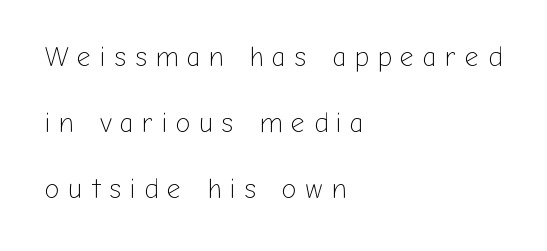
{"italic": "no", "bold": "no", "underline": "no", "align": "left", "line_spacing": "loose", "line_spacing_ratio": 2.45, "letter_spacing": "wide", "letter_spacing_em": 0.33, "glyph_px": 27}
